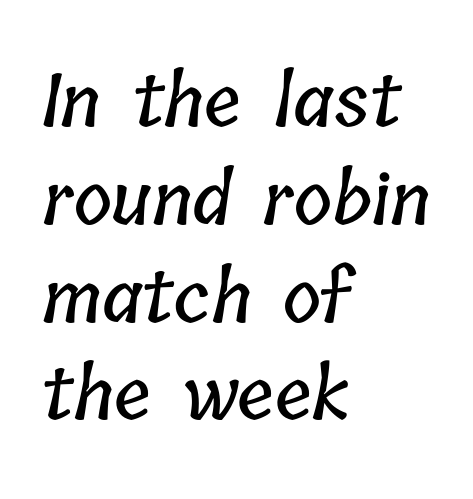
The image shows 73 px condensed type; set left-aligned, normal line spacing (1.34x), normal letter spacing, not underlined; low stroke contrast and a medium x-height.
